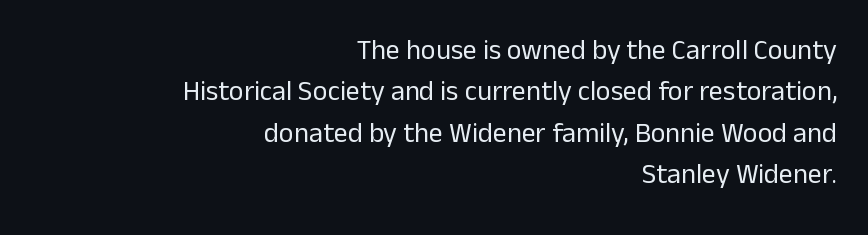
{"serif": "no", "italic": "no", "bold": "no", "weight": "regular", "width": "normal", "stroke_contrast": "low", "x_height": "medium", "monospaced": "no", "underline": "no", "align": "right", "line_spacing": "normal", "line_spacing_ratio": 1.48, "letter_spacing": "normal", "letter_spacing_em": 0.0, "glyph_px": 28}
